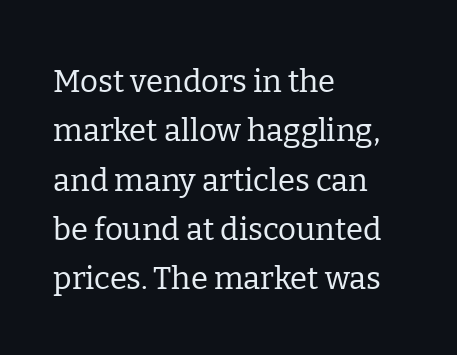
{"serif": "yes", "italic": "no", "bold": "no", "weight": "regular", "width": "normal", "stroke_contrast": "low", "x_height": "medium", "monospaced": "no", "underline": "no", "align": "left", "line_spacing": "normal", "line_spacing_ratio": 1.59, "letter_spacing": "normal", "letter_spacing_em": 0.0, "glyph_px": 31}
